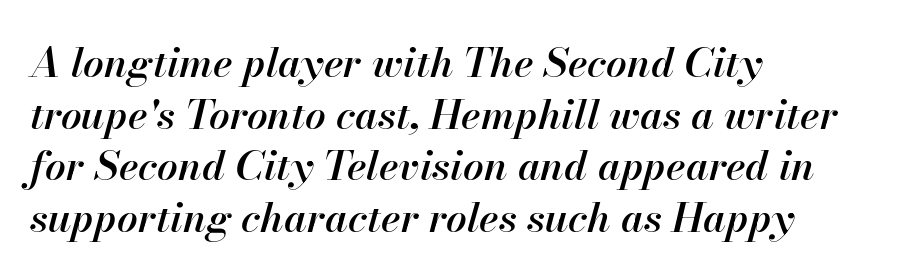
Q: Is the text bold? A: Semi-bold.
Q: Is the text italic (slanted)? A: Yes, it leans right by about 13 degrees.
Q: Is the text underlined? A: No.
Q: How is the paragraph aligned? A: Left-aligned.
Q: Is the spacing between letters normal or unusually wide? A: Normal.
Q: Is the spacing between lines tight, normal or loose? A: Normal.
Q: Width (condensed, normal, or wide)? A: Normal.
Q: Stroke contrast? A: High.
Q: x-height? A: Small.
Q: Monospaced? A: No.
